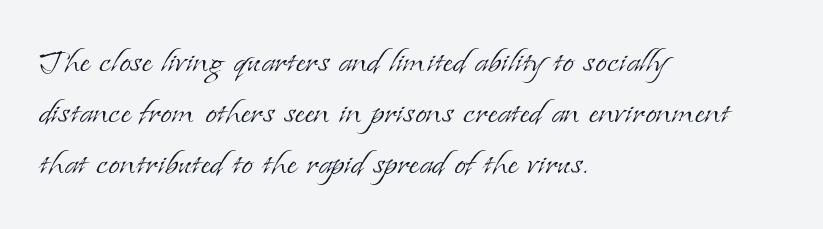
{"serif": "yes", "bold": "no", "weight": "light", "width": "normal", "stroke_contrast": "low", "x_height": "small", "monospaced": "no", "underline": "no", "align": "left", "line_spacing_ratio": 1.21, "letter_spacing": "normal", "letter_spacing_em": 0.0, "glyph_px": 42}
